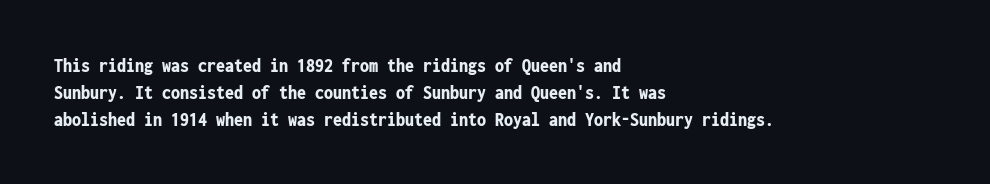
The image shows 20 px bold type, upright; set left-aligned, normal line spacing (1.34x), normal letter spacing, not underlined.
